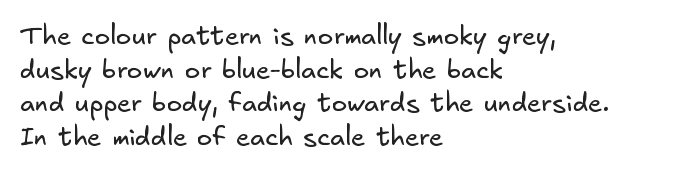
{"bold": "no", "underline": "no", "align": "left", "line_spacing": "normal", "line_spacing_ratio": 1.29, "letter_spacing": "normal", "letter_spacing_em": 0.0, "glyph_px": 26}
